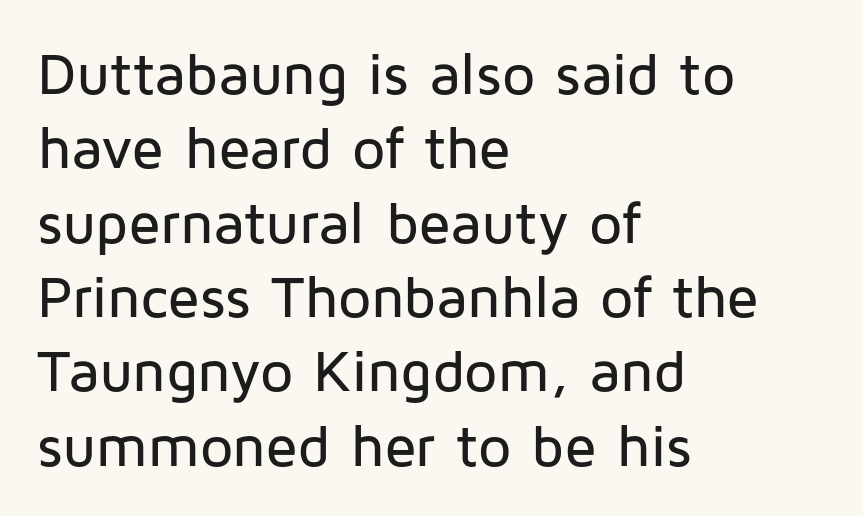
Line spacing here is normal. A sans-serif font was chosen for this passage. Is this a fixed-width face? No — the glyphs have proportional, varying widths. A classic flush-left, rag-right setting is used for this passage. The font's upright variant was chosen for this text. Standard letterfit; no display-style spreading of the glyphs.
